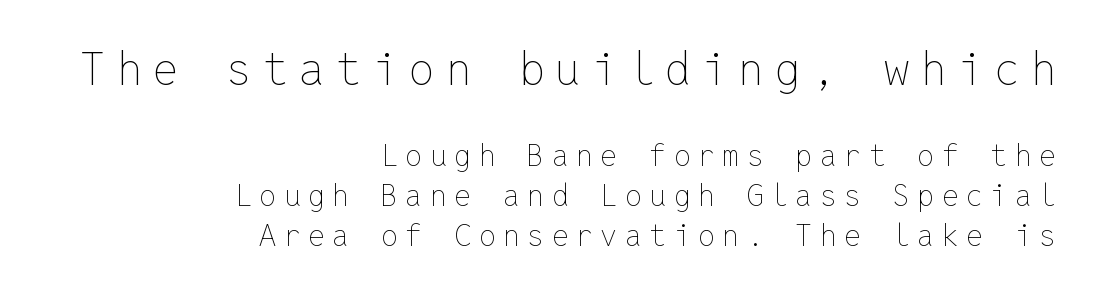
Q: Is the text bold? A: No.
Q: Is the text italic (slanted)? A: No, it is upright.
Q: Is the text underlined? A: No.
Q: How is the paragraph aligned? A: Right-aligned.
Q: Is the spacing between letters normal or unusually wide? A: Unusually wide.
Q: Is the spacing between lines tight, normal or loose? A: Normal.
Q: Which block of text is set in a larger size, the first (top) or the second (bottom)? A: The first (top) one.
Q: Width (condensed, normal, or wide)? A: Normal.
Q: Stroke contrast? A: Low.
Q: x-height? A: Medium.
Q: Monospaced? A: Yes.
